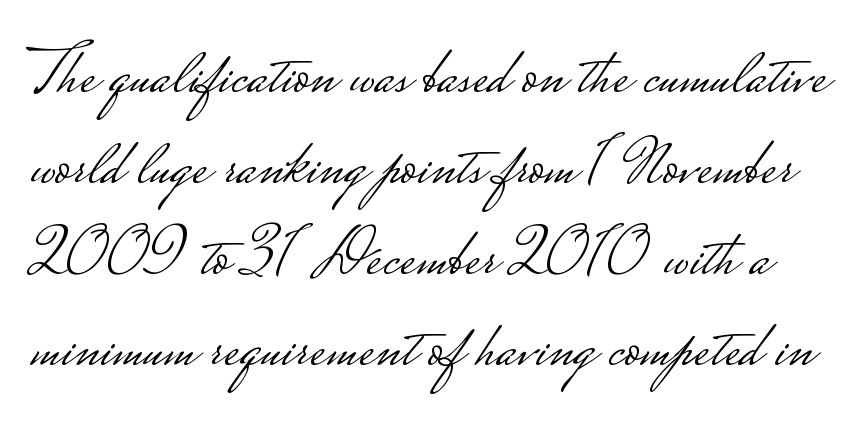
Stroke terminals: plain, sans-serif. The letters sit at their default tracking, neither squeezed nor spread. Stems and bowls with no extra thickness — not bold.
